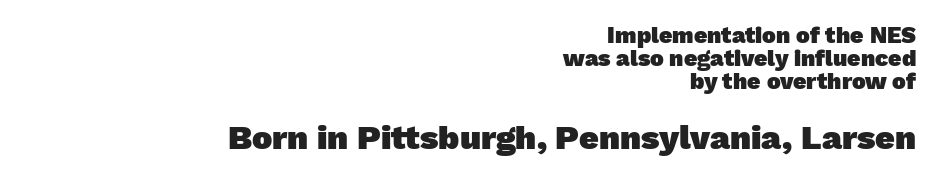
{"serif": "no", "bold": "yes", "weight": "heavy", "width": "normal", "stroke_contrast": "low", "x_height": "medium", "monospaced": "no", "underline": "no", "align": "right", "line_spacing": "tight", "line_spacing_ratio": 1.0, "letter_spacing": "normal", "letter_spacing_em": 0.0, "larger_block": "second", "size_ratio": 1.48, "glyph_px": 34}
